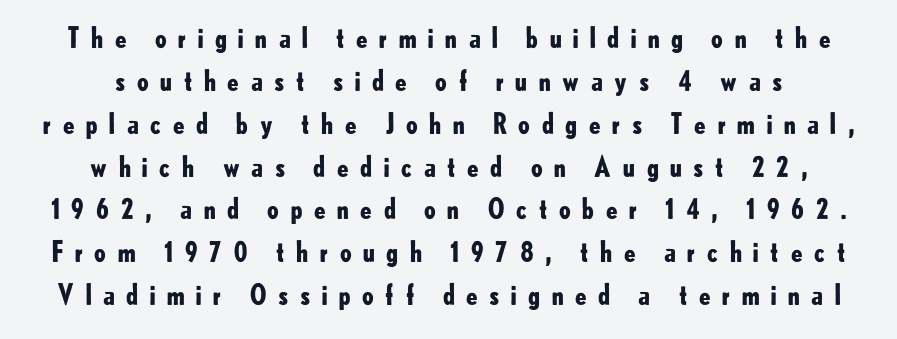
{"serif": "no", "italic": "no", "bold": "yes", "weight": "bold", "width": "normal", "stroke_contrast": "low", "x_height": "small", "monospaced": "no", "underline": "no", "line_spacing": "normal", "line_spacing_ratio": 1.53, "letter_spacing": "wide", "letter_spacing_em": 0.35, "glyph_px": 28}
